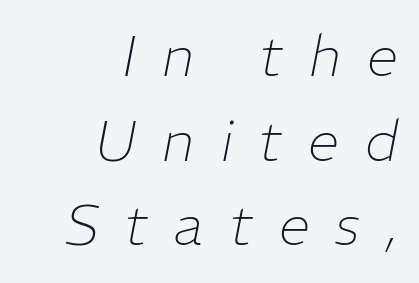
The image shows 56 px thin type, italic (leaning right); set right-aligned, normal line spacing (1.51x), unusually wide letter spacing (+0.47 em), not underlined; low stroke contrast and a medium x-height.
